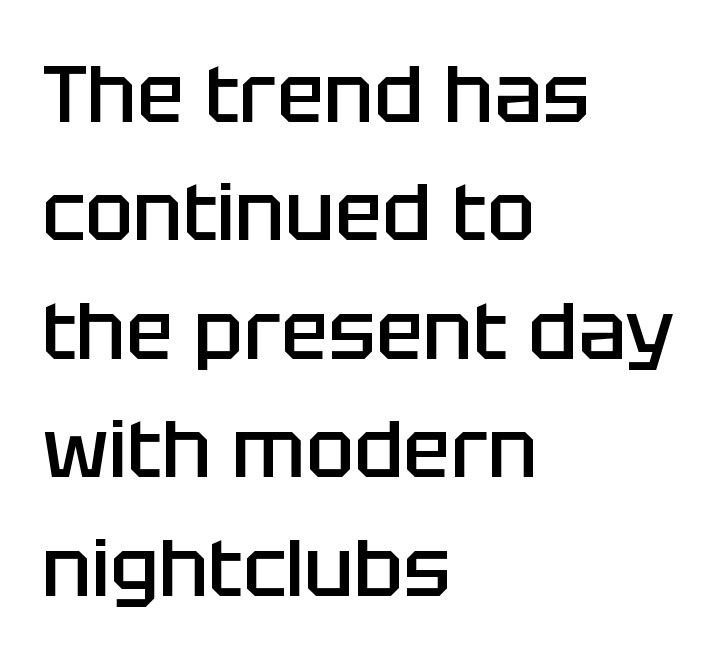
Q: Is the text bold? A: Semi-bold.
Q: Is the text italic (slanted)? A: No, it is upright.
Q: Is the typeface a serif or a sans-serif typeface? A: Sans-serif.
Q: Is the text underlined? A: No.
Q: How is the paragraph aligned? A: Left-aligned.
Q: Is the spacing between letters normal or unusually wide? A: Normal.
Q: Is the spacing between lines tight, normal or loose? A: Normal.
Q: Width (condensed, normal, or wide)? A: Normal.
Q: Stroke contrast? A: Low.
Q: x-height? A: Large.
Q: Monospaced? A: No.
